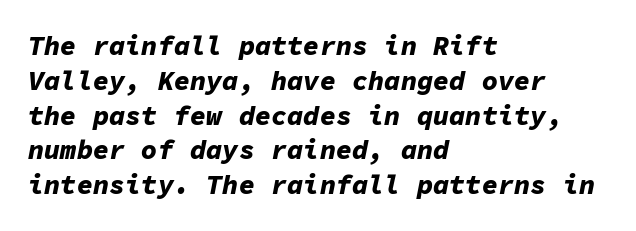
The font's italic variant was chosen for this text. Notice how the passage keeps a crisp vertical edge on the left only. Successive baselines arrive at the customary interval. In terms of weight, the rendering is a true, heavy bold. The gaps between neighbouring characters are ordinary and unremarkable.
